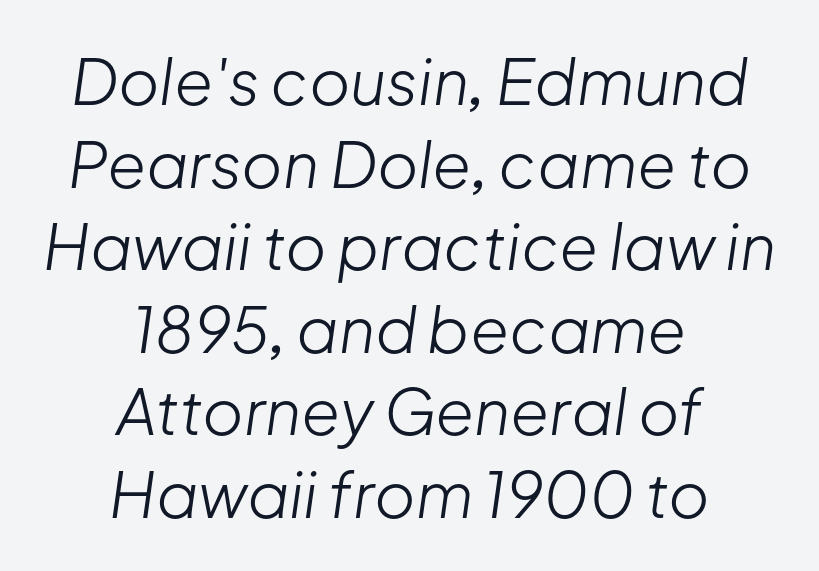
The image shows 63 px light type, italic (leaning right); set centered, normal line spacing (1.31x), normal letter spacing, not underlined; low stroke contrast and a medium x-height.
